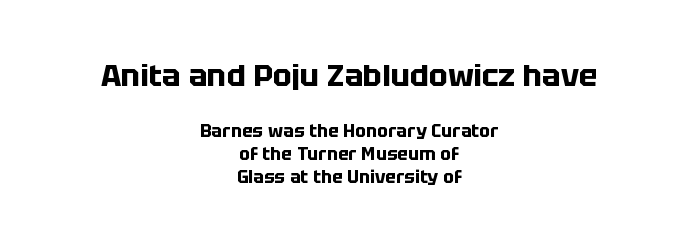
{"serif": "no", "italic": "no", "bold": "yes", "weight": "bold", "width": "normal", "stroke_contrast": "low", "x_height": "large", "monospaced": "no", "underline": "no", "align": "center", "line_spacing": "normal", "line_spacing_ratio": 1.27, "letter_spacing": "normal", "letter_spacing_em": 0.0, "larger_block": "first", "size_ratio": 1.72, "glyph_px": 31}
